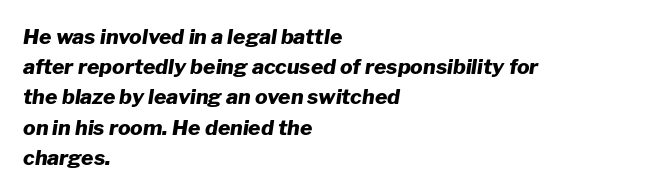
The image shows 21 px bold type, italic (leaning right); set left-aligned, normal line spacing (1.44x), normal letter spacing, not underlined.
